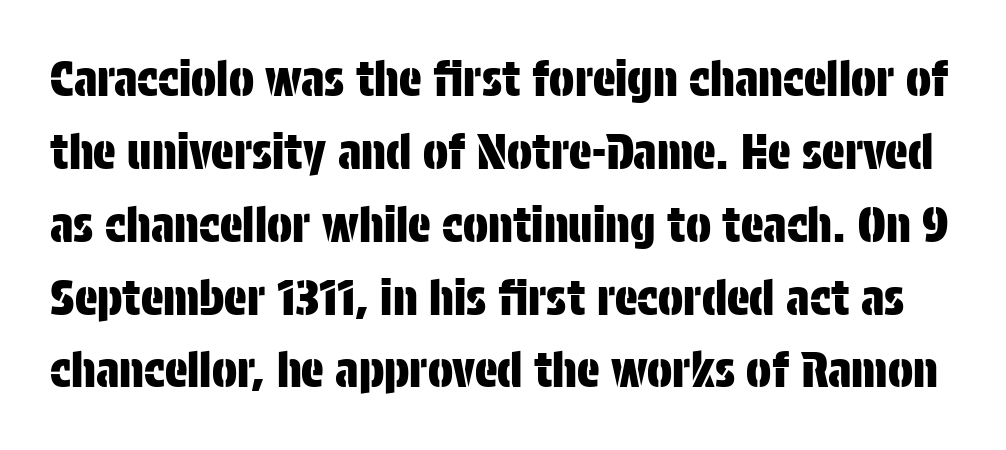
The passage shown stacks its lines at a standard gap. Quick note: underline off. Rendered with straight, roman letterforms. Each word holds together tightly as a unit, with standard inter-letter gaps. Varying glyph widths throughout — classic text-font behaviour. Nope, no serifs anywhere on these letters.
